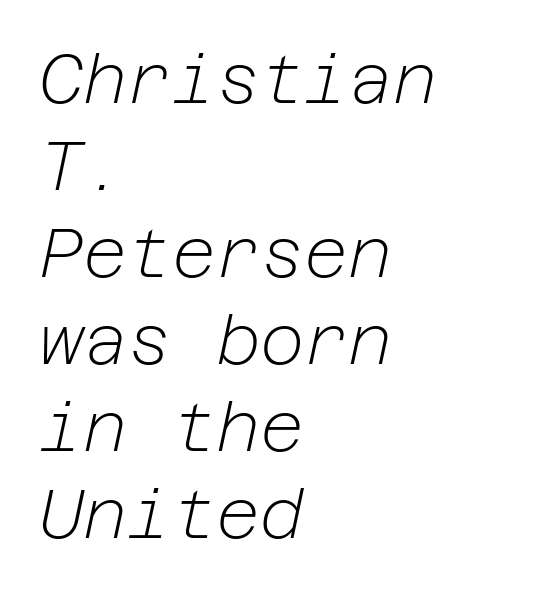
Does the leading feel generous? No, just average. Slant detected: the letters are inclined. This rendering leaves character spacing at its baseline value. The rendering anchors every line to the left-hand side.
